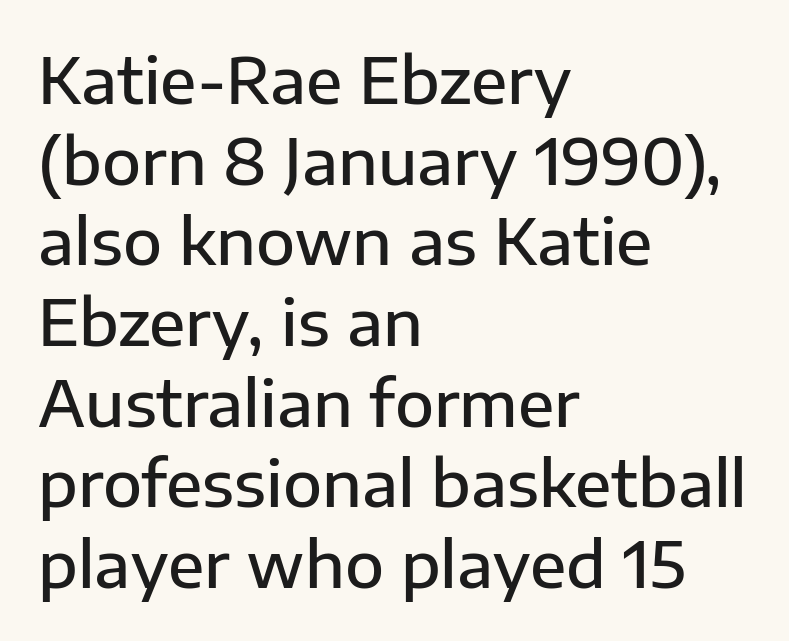
The image shows 64 px semibold sans-serif type, upright; set left-aligned, normal line spacing (1.26x), normal letter spacing, not underlined; low stroke contrast and a medium x-height.
